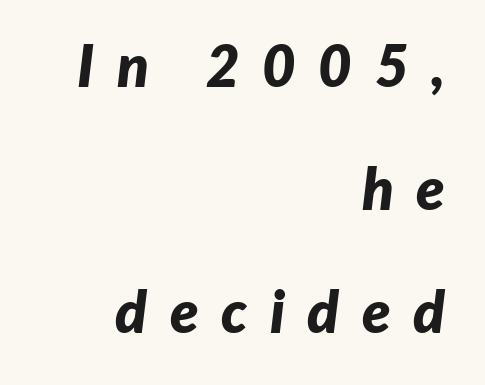
The image shows 58 px bold type, italic (leaning right); set right-aligned, loose line spacing (2.12x), unusually wide letter spacing (+0.39 em), not underlined; low stroke contrast and a medium x-height.
